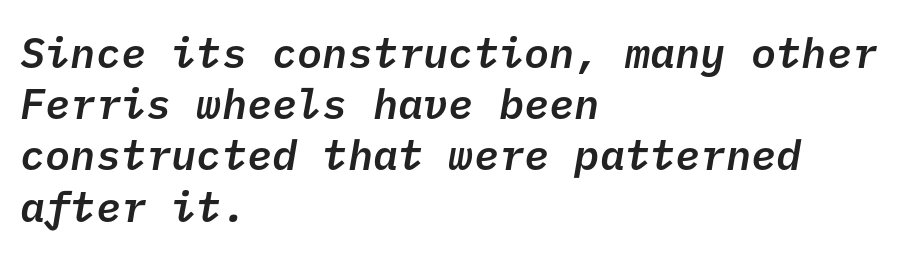
The image shows 42 px semibold sans-serif type; set left-aligned, line spacing 1.22x, normal letter spacing, not underlined; low stroke contrast and a medium x-height.
